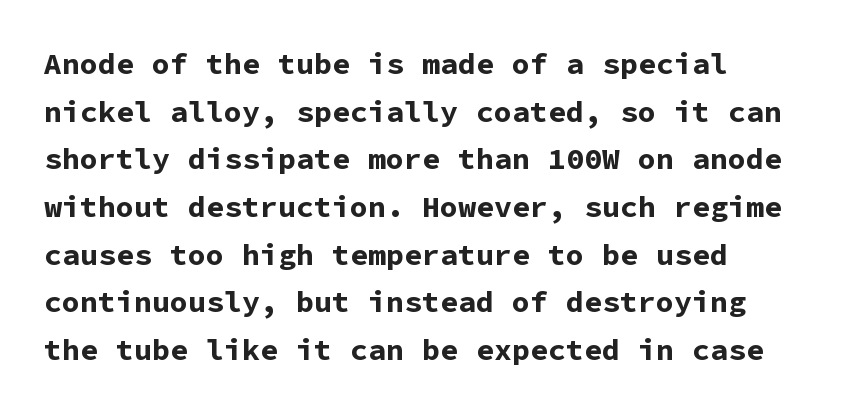
Q: Is the text bold? A: Yes.
Q: Is the text italic (slanted)? A: No, it is upright.
Q: Is the typeface a serif or a sans-serif typeface? A: Sans-serif.
Q: Is the text underlined? A: No.
Q: How is the paragraph aligned? A: Left-aligned.
Q: Is the spacing between letters normal or unusually wide? A: Normal.
Q: Is the spacing between lines tight, normal or loose? A: Normal.
Q: Width (condensed, normal, or wide)? A: Normal.
Q: Stroke contrast? A: Low.
Q: x-height? A: Medium.
Q: Monospaced? A: Yes.
